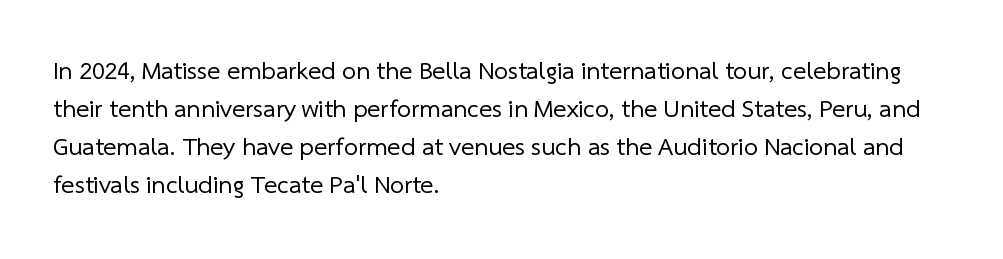
The image shows 25 px text type; set left-aligned, normal line spacing (1.52x), normal letter spacing, not underlined.
